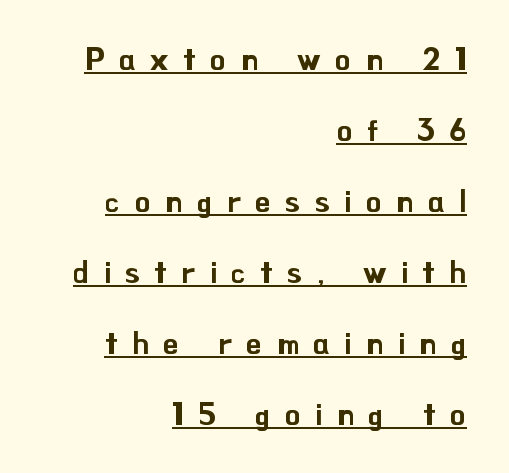
Q: Is the text italic (slanted)? A: No, it is upright.
Q: Is the typeface a serif or a sans-serif typeface? A: Sans-serif.
Q: Is the text underlined? A: Yes.
Q: How is the paragraph aligned? A: Right-aligned.
Q: Is the spacing between letters normal or unusually wide? A: Unusually wide.
Q: Is the spacing between lines tight, normal or loose? A: Loose.
Q: Width (condensed, normal, or wide)? A: Normal.
Q: Stroke contrast? A: Low.
Q: x-height? A: Small.
Q: Monospaced? A: No.
